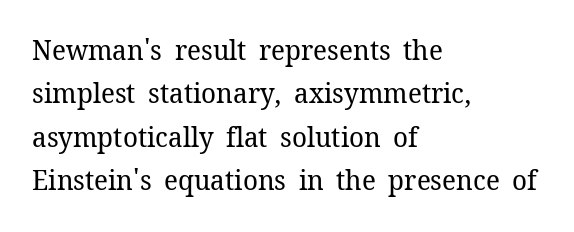
Check the space under the baseline: it is left empty. Varying glyph widths throughout — classic text-font behaviour. This is not heavy type; no bold has been used. Leading matches the norm, producing a regular column.
